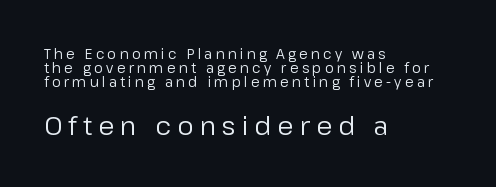
The image shows 26 px text type, upright; set left-aligned, tight line spacing (1.0x), unusually wide letter spacing (+0.23 em), not underlined; the second (bottom) block is 1.86x larger.
